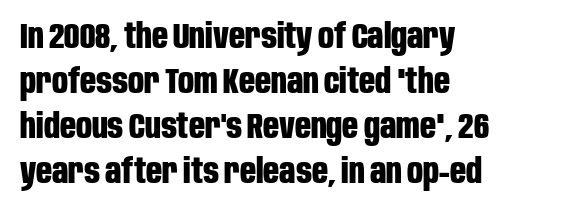
Q: Is the text bold? A: Yes.
Q: Is the text italic (slanted)? A: No, it is upright.
Q: Is the typeface a serif or a sans-serif typeface? A: Sans-serif.
Q: Is the text underlined? A: No.
Q: How is the paragraph aligned? A: Left-aligned.
Q: Is the spacing between letters normal or unusually wide? A: Normal.
Q: Is the spacing between lines tight, normal or loose? A: Normal.
Q: Width (condensed, normal, or wide)? A: Condensed.
Q: Stroke contrast? A: Low.
Q: x-height? A: Large.
Q: Monospaced? A: No.
